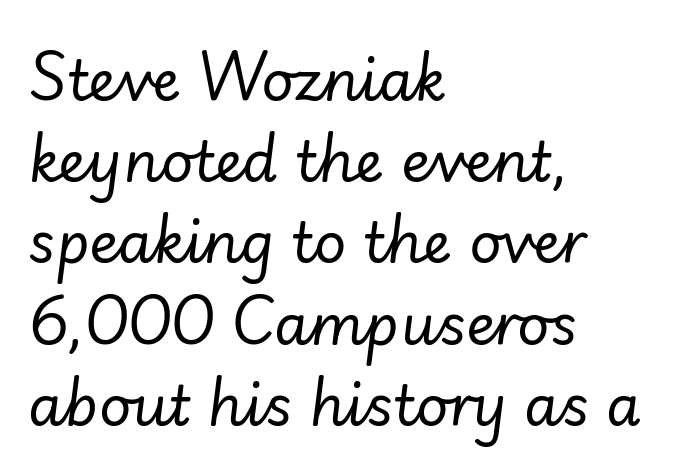
Q: Is the text bold? A: No.
Q: Is the text italic (slanted)? A: Yes, it leans right by about 7 degrees.
Q: Is the text underlined? A: No.
Q: How is the paragraph aligned? A: Left-aligned.
Q: Is the spacing between letters normal or unusually wide? A: Normal.
Q: Is the spacing between lines tight, normal or loose? A: Normal.
Q: Width (condensed, normal, or wide)? A: Normal.
Q: Stroke contrast? A: Low.
Q: x-height? A: Small.
Q: Monospaced? A: No.
